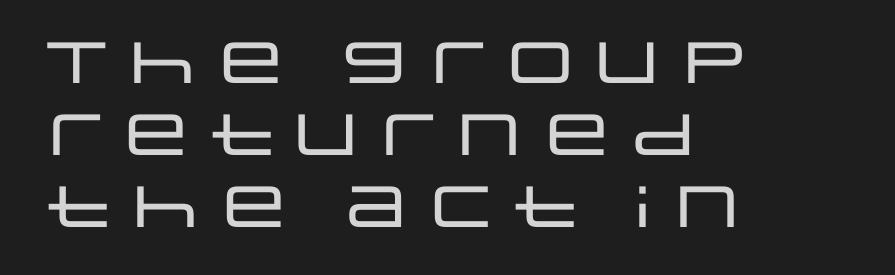
Q: Is the text italic (slanted)? A: No, it is upright.
Q: Is the typeface a serif or a sans-serif typeface? A: Sans-serif.
Q: Is the text underlined? A: No.
Q: How is the paragraph aligned? A: Left-aligned.
Q: Is the spacing between letters normal or unusually wide? A: Normal.
Q: Width (condensed, normal, or wide)? A: Wide.
Q: Stroke contrast? A: Low.
Q: x-height? A: Large.
Q: Monospaced? A: No.
